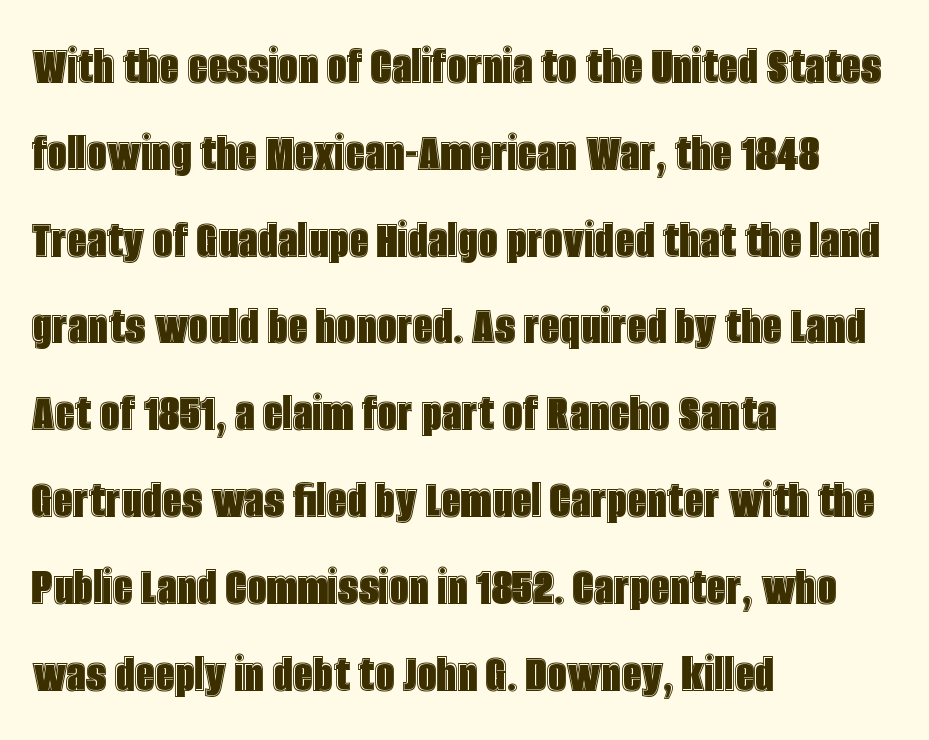
{"italic": "no", "width": "condensed", "x_height": "large", "monospaced": "no", "underline": "no", "align": "left", "line_spacing": "normal", "line_spacing_ratio": 1.55, "letter_spacing": "normal", "letter_spacing_em": 0.0, "glyph_px": 56}
